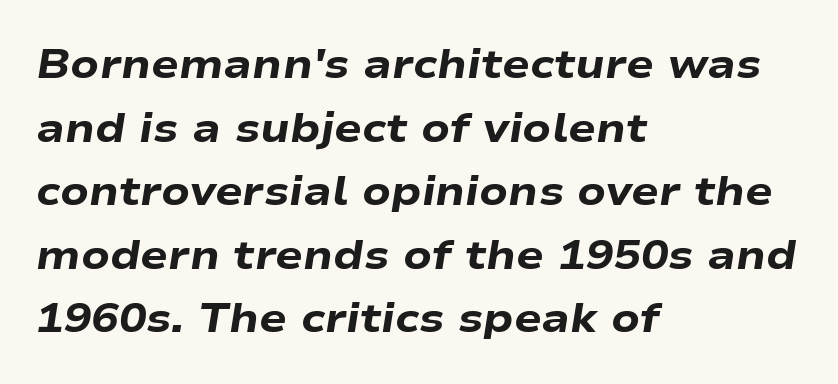
The compositor pushed each line to the left boundary. The passage shown is not underscored anywhere. A typesetter would call this zero additional tracking. Observe the lean: these are italic letterforms. The passage shown is typed in a proportional face where columns would drift.
